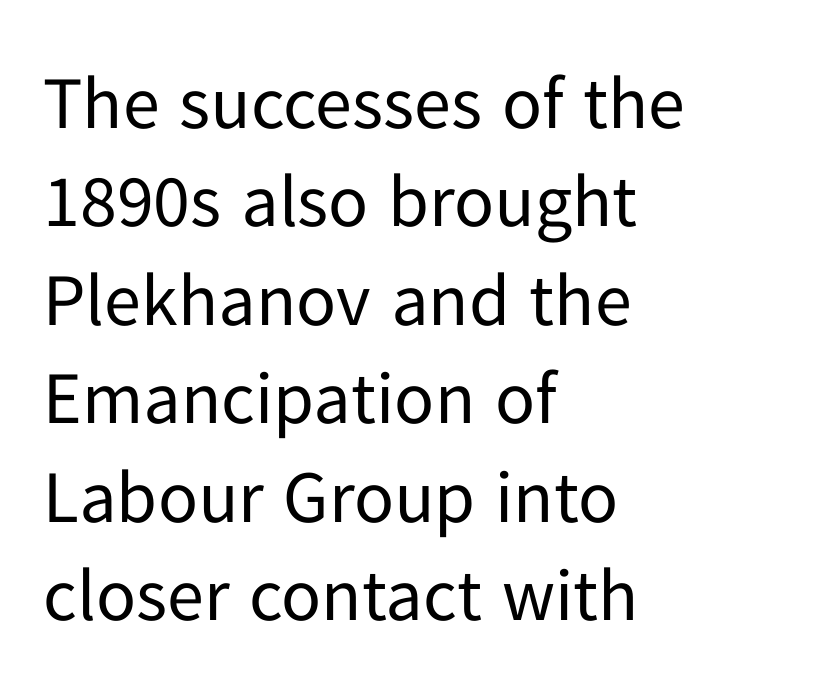
Q: Is the text bold? A: No.
Q: Is the text italic (slanted)? A: No, it is upright.
Q: Is the typeface a serif or a sans-serif typeface? A: Sans-serif.
Q: Is the text underlined? A: No.
Q: How is the paragraph aligned? A: Left-aligned.
Q: Is the spacing between letters normal or unusually wide? A: Normal.
Q: Is the spacing between lines tight, normal or loose? A: Normal.
Q: Width (condensed, normal, or wide)? A: Normal.
Q: Stroke contrast? A: Low.
Q: x-height? A: Medium.
Q: Monospaced? A: No.
